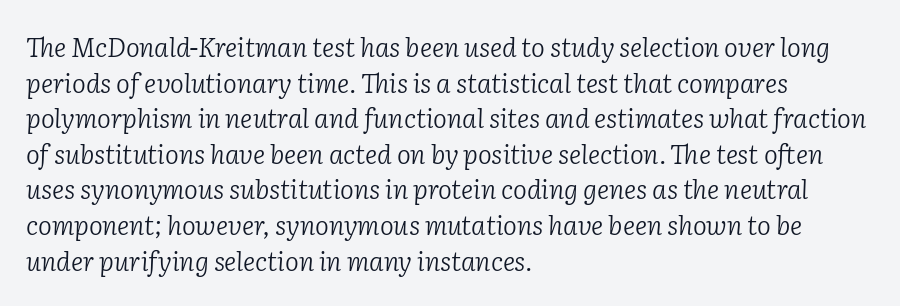
The image shows 26 px text type, italic (leaning right); set left-aligned, normal line spacing (1.37x), normal letter spacing, not underlined.
